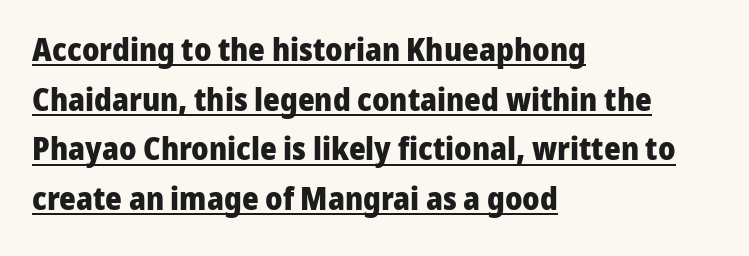
Q: Is the text bold? A: Yes.
Q: Is the text italic (slanted)? A: No, it is upright.
Q: Is the typeface a serif or a sans-serif typeface? A: Sans-serif.
Q: Is the text underlined? A: Yes.
Q: How is the paragraph aligned? A: Left-aligned.
Q: Is the spacing between letters normal or unusually wide? A: Normal.
Q: Is the spacing between lines tight, normal or loose? A: Normal.
Q: Width (condensed, normal, or wide)? A: Normal.
Q: Stroke contrast? A: Low.
Q: x-height? A: Medium.
Q: Monospaced? A: No.
